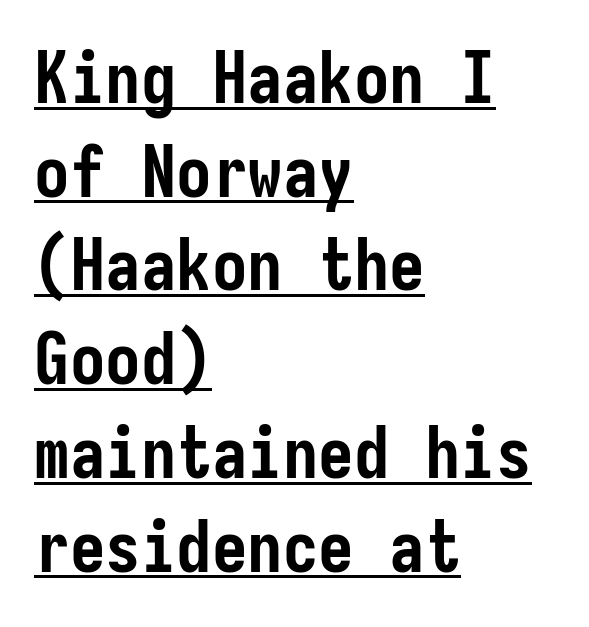
The image shows 71 px semibold, condensed sans-serif type, upright; set left-aligned, normal line spacing (1.32x), normal letter spacing, underlined; low stroke contrast and a medium x-height.
